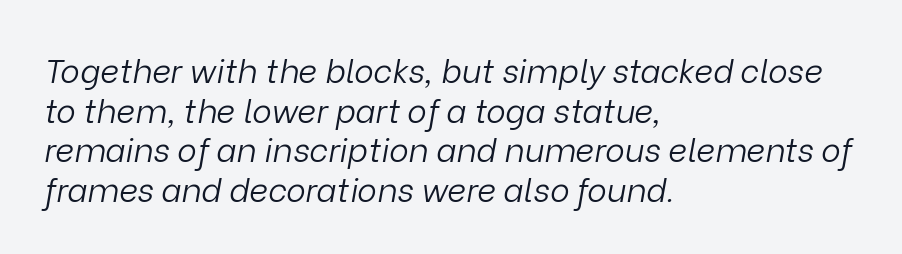
The image shows 33 px light type, italic (leaning right); set left-aligned, line spacing 1.2x, normal letter spacing, not underlined; low stroke contrast and a medium x-height.
